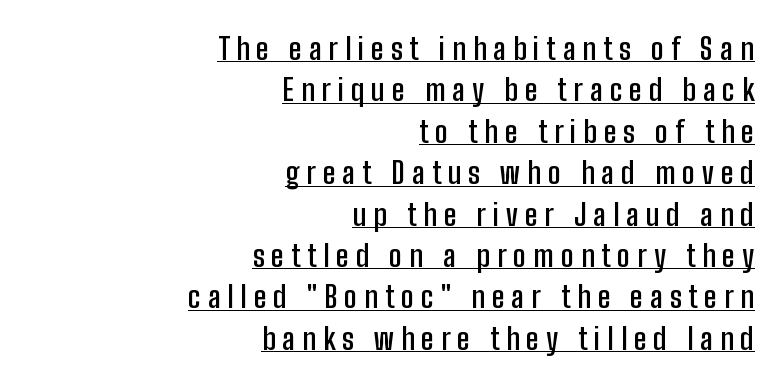
The image shows 30 px semibold, condensed sans-serif type, upright; set right-aligned, normal line spacing (1.38x), unusually wide letter spacing (+0.23 em), underlined; low stroke contrast and a medium x-height.
